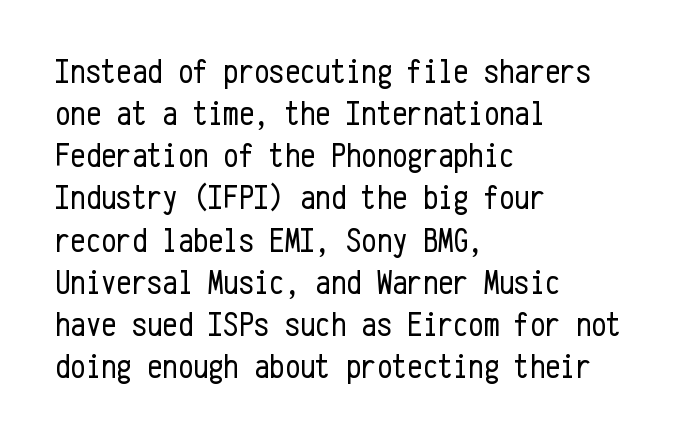
Q: Is the text bold? A: No.
Q: Is the text italic (slanted)? A: No, it is upright.
Q: Is the typeface a serif or a sans-serif typeface? A: Sans-serif.
Q: Is the text underlined? A: No.
Q: How is the paragraph aligned? A: Left-aligned.
Q: Is the spacing between letters normal or unusually wide? A: Normal.
Q: Width (condensed, normal, or wide)? A: Condensed.
Q: Stroke contrast? A: Low.
Q: x-height? A: Medium.
Q: Monospaced? A: Yes.
